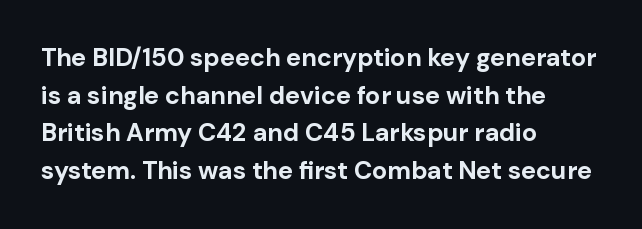
The image shows 25 px bold type, upright; set left-aligned, normal line spacing (1.51x), normal letter spacing, not underlined.
